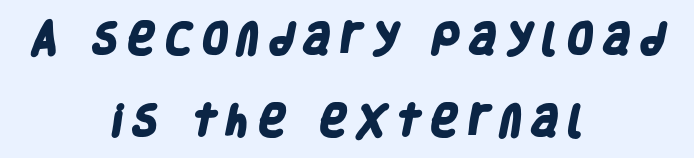
Note the varied advance widths — an 'i' is clearly narrower than an 'm'. Stroke terminals: plain, sans-serif. Line spacing here is loose. One-word summary of the alignment: center. The characters look thick and weighty, a clear bold.
